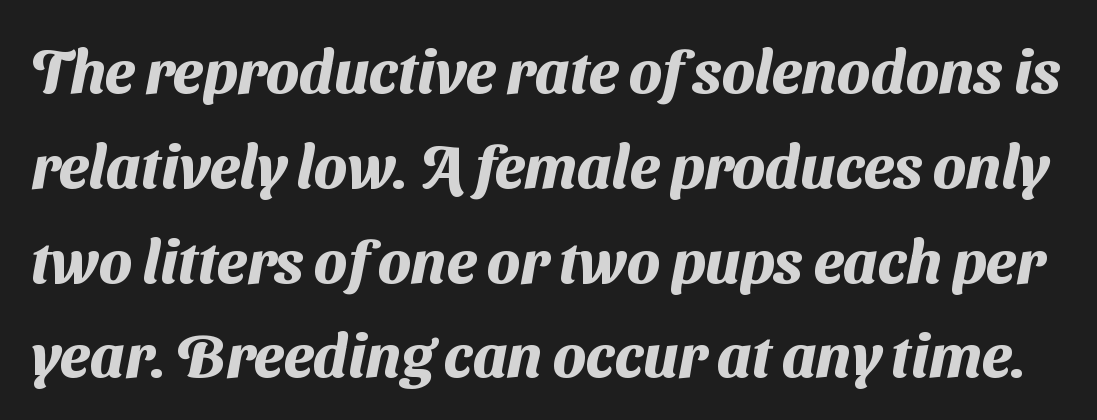
Q: Is the text bold? A: Yes.
Q: Is the typeface a serif or a sans-serif typeface? A: Sans-serif.
Q: Is the text underlined? A: No.
Q: Is the spacing between letters normal or unusually wide? A: Normal.
Q: Is the spacing between lines tight, normal or loose? A: Normal.
Q: Width (condensed, normal, or wide)? A: Normal.
Q: Stroke contrast? A: Medium.
Q: x-height? A: Medium.
Q: Monospaced? A: No.
